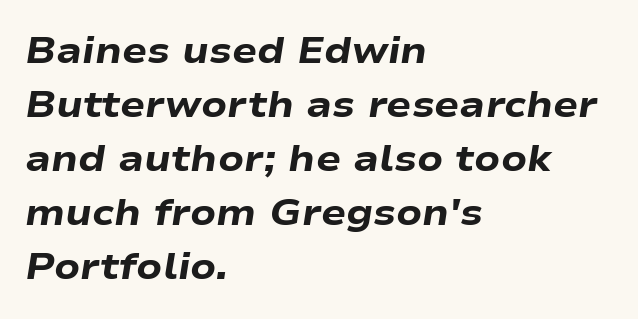
The image shows 37 px heavy, wide type, italic (leaning right); set left-aligned, normal line spacing (1.46x), normal letter spacing, not underlined; low stroke contrast and a medium x-height.
